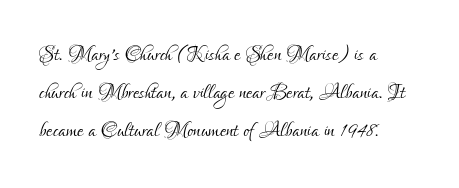
The image shows 28 px light, condensed sans-serif type; set left-aligned, normal line spacing (1.36x), normal letter spacing, not underlined; low stroke contrast and a small x-height.
